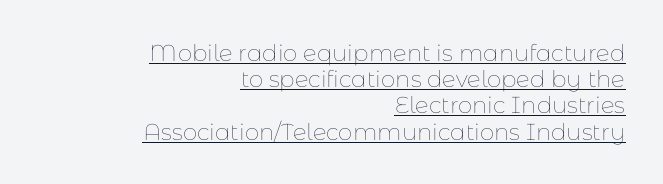
{"italic": "no", "bold": "no", "underline": "yes", "align": "right", "line_spacing": "tight", "line_spacing_ratio": 1.14, "letter_spacing": "normal", "letter_spacing_em": 0.0, "glyph_px": 23}
